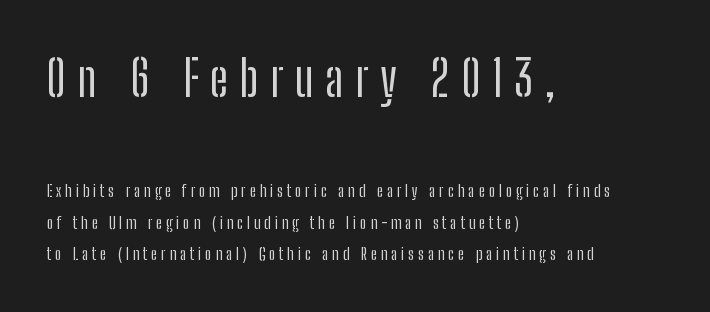
Q: Is the text italic (slanted)? A: No, it is upright.
Q: Is the typeface a serif or a sans-serif typeface? A: Sans-serif.
Q: Is the text underlined? A: No.
Q: How is the paragraph aligned? A: Left-aligned.
Q: Is the spacing between letters normal or unusually wide? A: Unusually wide.
Q: Which block of text is set in a larger size, the first (top) or the second (bottom)? A: The first (top) one.
Q: Width (condensed, normal, or wide)? A: Condensed.
Q: Stroke contrast? A: Low.
Q: x-height? A: Medium.
Q: Monospaced? A: No.
